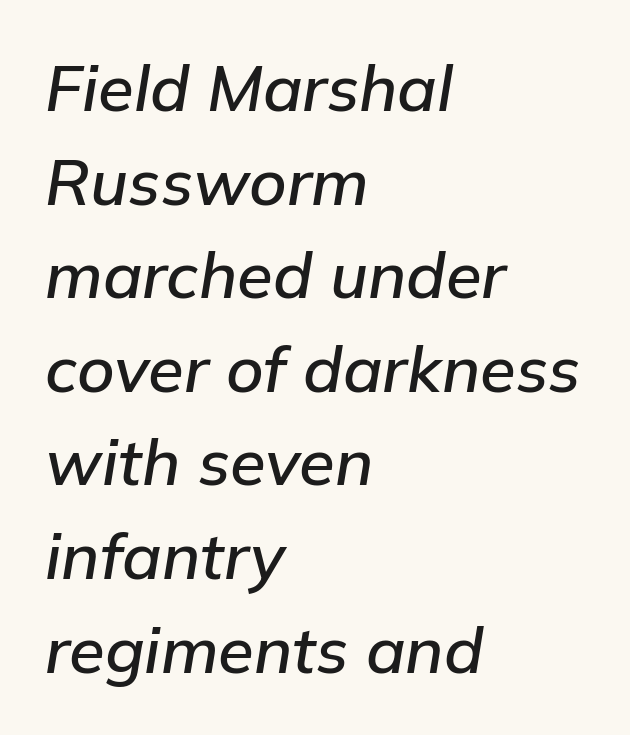
{"italic": "yes", "lean": "right", "slant_degrees": 9, "width": "normal", "stroke_contrast": "low", "x_height": "medium", "monospaced": "no", "underline": "no", "align": "left", "line_spacing": "normal", "line_spacing_ratio": 1.44, "letter_spacing": "normal", "letter_spacing_em": 0.0, "glyph_px": 65}
